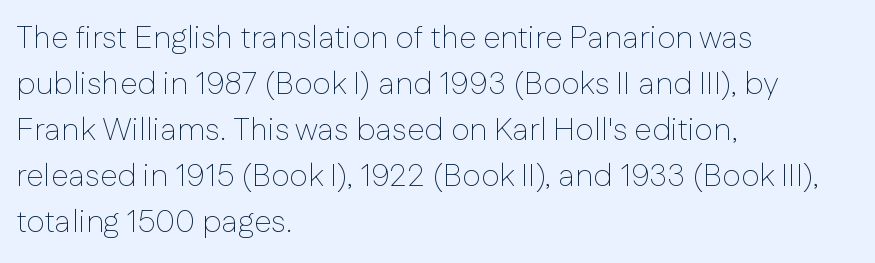
The image shows 32 px thin sans-serif type, upright; set left-aligned, normal line spacing (1.44x), normal letter spacing, not underlined; low stroke contrast and a medium x-height.
